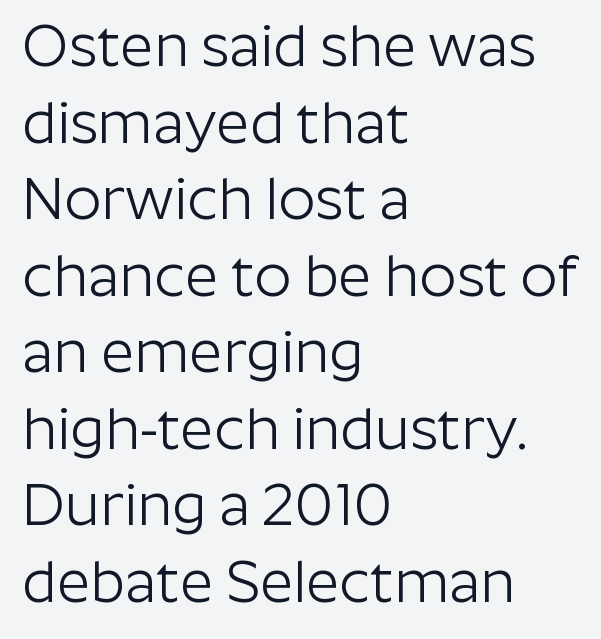
{"serif": "no", "italic": "no", "bold": "no", "weight": "light", "width": "normal", "stroke_contrast": "low", "x_height": "medium", "monospaced": "no", "underline": "no", "align": "left", "line_spacing": "normal", "line_spacing_ratio": 1.32, "letter_spacing": "normal", "letter_spacing_em": 0.0, "glyph_px": 58}
